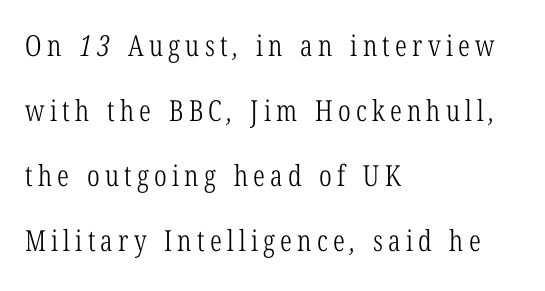
The image shows 29 px light, condensed serif type; set left-aligned, loose line spacing (2.24x), not underlined; low stroke contrast and a medium x-height.
